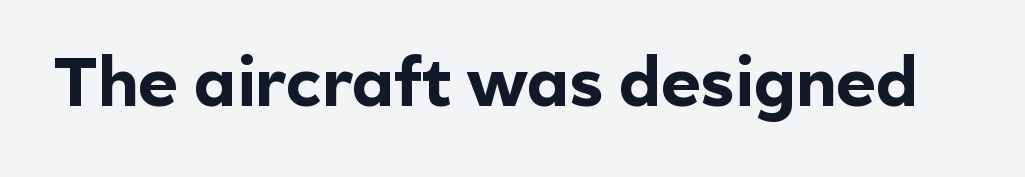
The image shows 68 px bold sans-serif type, upright; set normal letter spacing, not underlined; a medium x-height.
